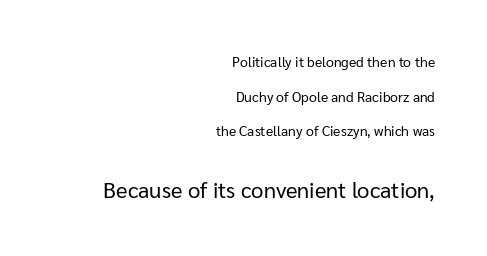
The image shows 22 px text type, upright; set right-aligned, loose line spacing (2.48x), normal letter spacing, not underlined; the second (bottom) block is 1.57x larger.
